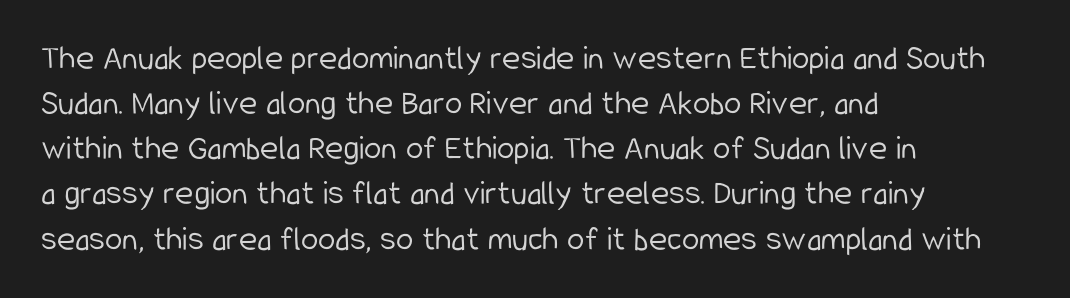
{"serif": "no", "italic": "no", "bold": "no", "weight": "light", "width": "condensed", "stroke_contrast": "low", "x_height": "medium", "monospaced": "no", "underline": "no", "align": "left", "line_spacing": "normal", "line_spacing_ratio": 1.29, "letter_spacing": "normal", "letter_spacing_em": 0.0, "glyph_px": 35}
